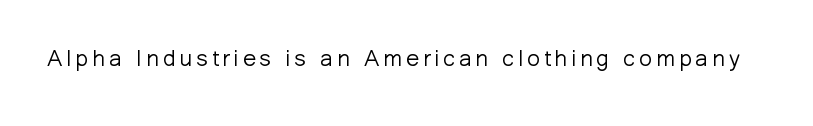
The image shows 23 px text type, upright; set not underlined.
